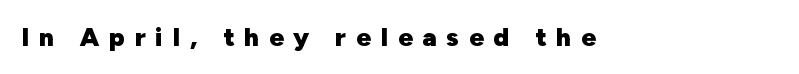
{"italic": "no", "bold": "yes", "underline": "no", "letter_spacing": "wide", "letter_spacing_em": 0.38, "glyph_px": 26}
